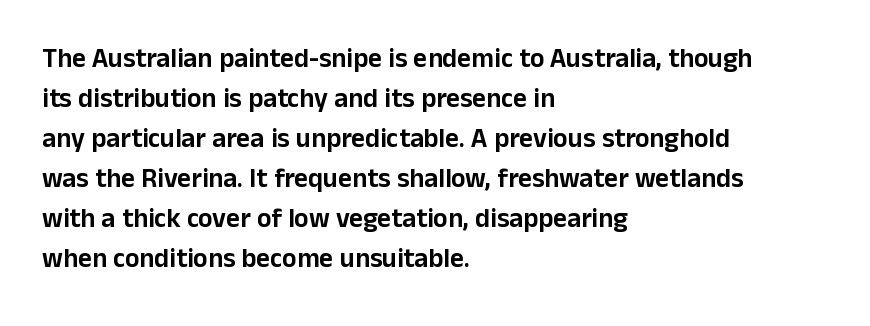
The image shows 27 px text type, upright; set left-aligned, normal line spacing (1.48x), normal letter spacing, not underlined.
